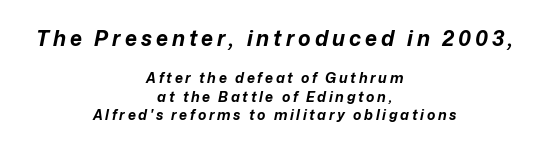
The image shows 21 px bold type, italic (leaning right); set centered, normal line spacing (1.31x), not underlined; the first (top) block is 1.5x larger.
